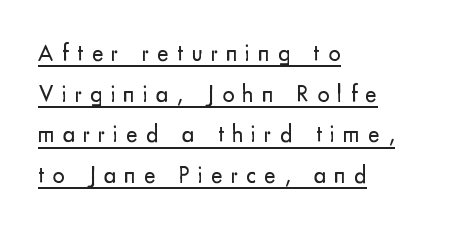
{"italic": "no", "bold": "no", "underline": "yes", "align": "left", "line_spacing": "normal", "line_spacing_ratio": 1.69, "letter_spacing": "wide", "letter_spacing_em": 0.34, "glyph_px": 24}
